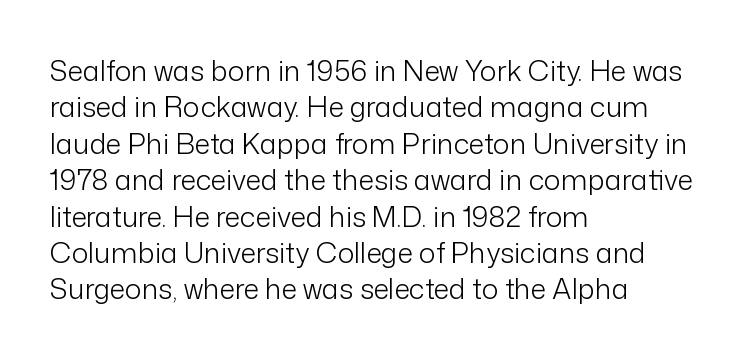
{"serif": "no", "italic": "no", "bold": "no", "weight": "light", "width": "normal", "stroke_contrast": "low", "x_height": "medium", "monospaced": "no", "underline": "no", "align": "left", "line_spacing": "normal", "line_spacing_ratio": 1.3, "letter_spacing": "normal", "letter_spacing_em": 0.0, "glyph_px": 28}
